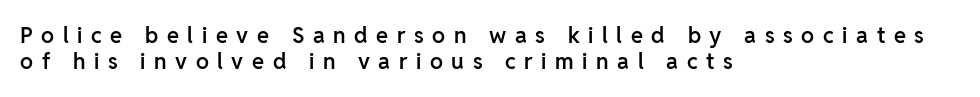
Q: Is the text bold? A: Semi-bold.
Q: Is the text italic (slanted)? A: No, it is upright.
Q: Is the text underlined? A: No.
Q: How is the paragraph aligned? A: Left-aligned.
Q: Is the spacing between letters normal or unusually wide? A: Unusually wide.
